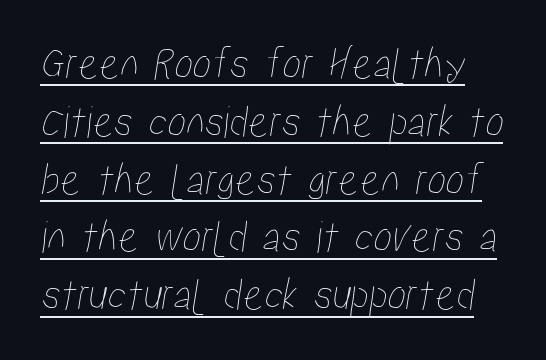
Q: Is the text underlined? A: Yes.
Q: Is the spacing between letters normal or unusually wide? A: Normal.
Q: Width (condensed, normal, or wide)? A: Condensed.
Q: Stroke contrast? A: Low.
Q: x-height? A: Medium.
Q: Monospaced? A: No.
